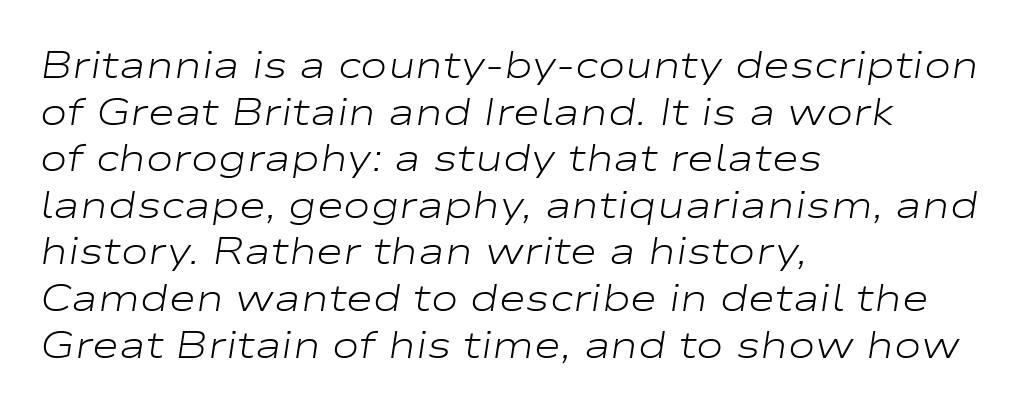
{"italic": "yes", "lean": "right", "slant_degrees": 9, "bold": "no", "weight": "light", "width": "wide", "stroke_contrast": "low", "x_height": "medium", "monospaced": "no", "underline": "no", "align": "left", "line_spacing": "normal", "line_spacing_ratio": 1.26, "letter_spacing": "normal", "letter_spacing_em": 0.0, "glyph_px": 37}
